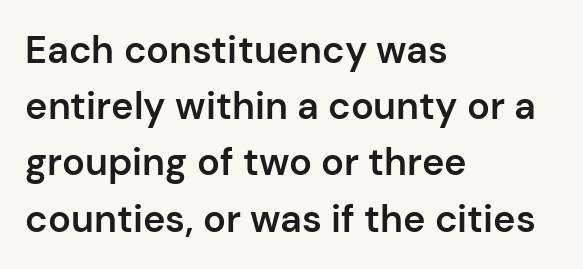
{"serif": "no", "italic": "no", "bold": "semi", "weight": "semibold", "width": "normal", "stroke_contrast": "low", "x_height": "medium", "monospaced": "no", "underline": "no", "align": "left", "line_spacing": "normal", "line_spacing_ratio": 1.48, "letter_spacing": "normal", "letter_spacing_em": 0.0, "glyph_px": 38}
